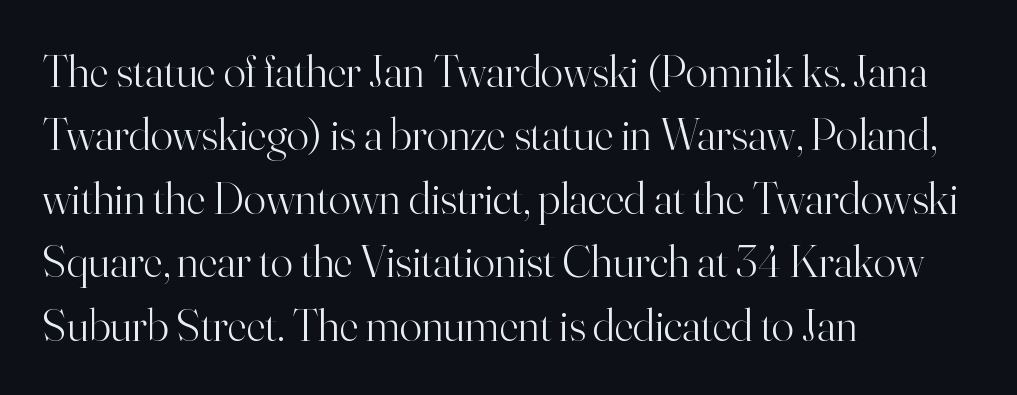
Q: Is the text bold? A: No.
Q: Is the text italic (slanted)? A: No, it is upright.
Q: Is the typeface a serif or a sans-serif typeface? A: Serif.
Q: Is the text underlined? A: No.
Q: How is the paragraph aligned? A: Left-aligned.
Q: Is the spacing between letters normal or unusually wide? A: Normal.
Q: Is the spacing between lines tight, normal or loose? A: Normal.
Q: Width (condensed, normal, or wide)? A: Normal.
Q: Stroke contrast? A: High.
Q: x-height? A: Small.
Q: Monospaced? A: No.
